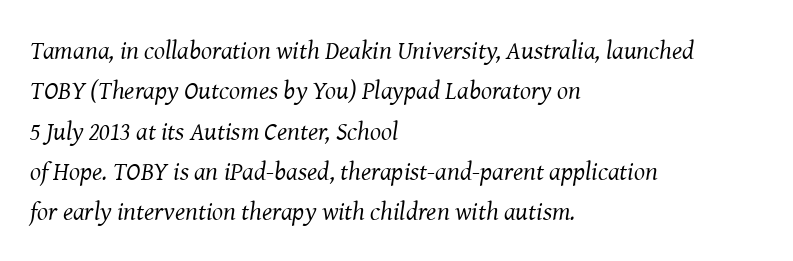
The image shows 26 px text type, italic (leaning right); set left-aligned, normal line spacing (1.55x), normal letter spacing, not underlined.
